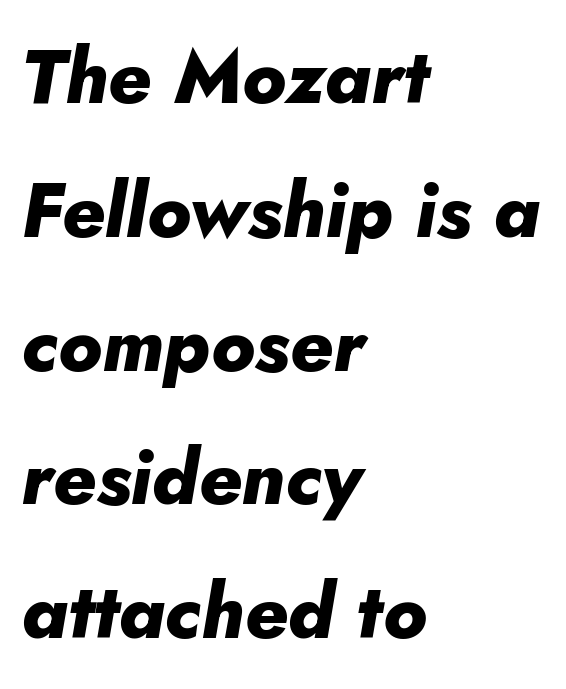
The image shows 76 px heavy type, italic (leaning right); set left-aligned, line spacing 1.76x, normal letter spacing, not underlined; low stroke contrast and a small x-height.
